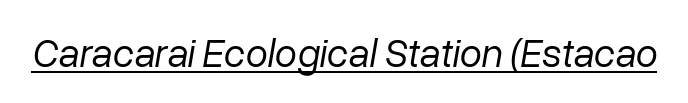
The image shows 40 px regular-weight type, italic (leaning right); set normal letter spacing, underlined; low stroke contrast and a medium x-height.
